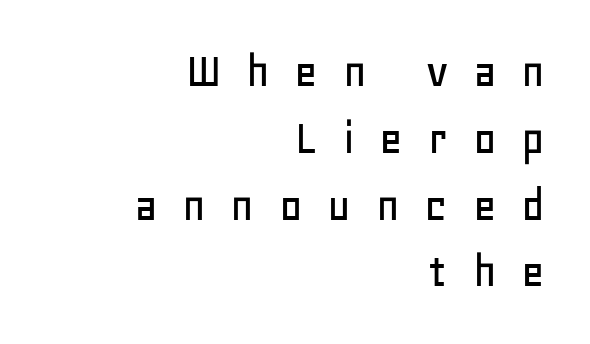
{"serif": "no", "italic": "no", "width": "normal", "stroke_contrast": "low", "x_height": "large", "monospaced": "no", "underline": "no", "align": "right", "line_spacing": "normal", "line_spacing_ratio": 1.31, "letter_spacing": "wide", "letter_spacing_em": 0.48, "glyph_px": 51}
